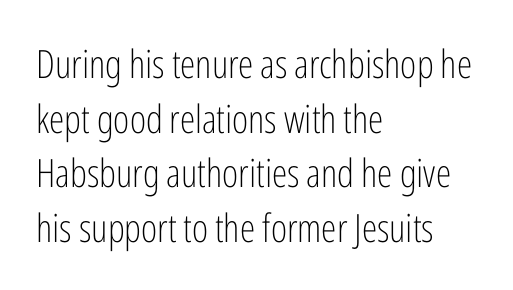
The rows are spaced the way most documents space them. A typesetter would call this zero additional tracking. Beneath every word, the page is bare. Layout note: lines flush left. No feet cap the strokes, marking this as sans-serif type.
